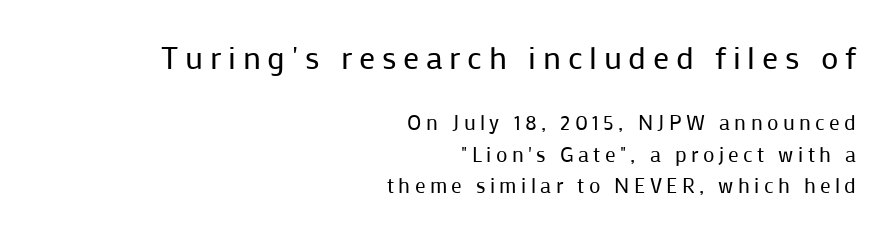
Q: Is the text bold? A: No.
Q: Is the text italic (slanted)? A: No, it is upright.
Q: Is the typeface a serif or a sans-serif typeface? A: Sans-serif.
Q: Is the text underlined? A: No.
Q: How is the paragraph aligned? A: Right-aligned.
Q: Is the spacing between letters normal or unusually wide? A: Unusually wide.
Q: Is the spacing between lines tight, normal or loose? A: Normal.
Q: Which block of text is set in a larger size, the first (top) or the second (bottom)? A: The first (top) one.
Q: Width (condensed, normal, or wide)? A: Normal.
Q: Stroke contrast? A: Low.
Q: x-height? A: Medium.
Q: Monospaced? A: No.
